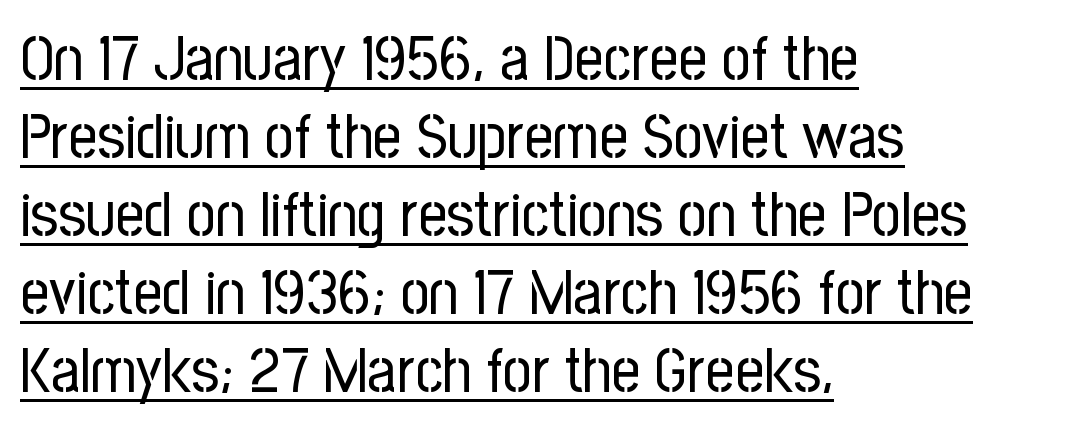
The image shows 63 px regular-weight, condensed sans-serif type, upright; set left-aligned, line spacing 1.24x, normal letter spacing, underlined; low stroke contrast and a medium x-height.
